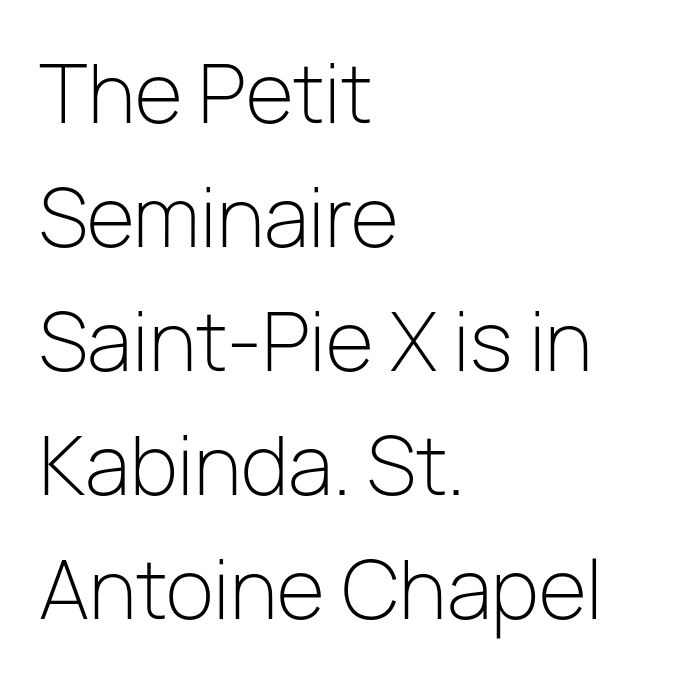
{"serif": "no", "italic": "no", "bold": "no", "weight": "light", "width": "normal", "stroke_contrast": "low", "x_height": "medium", "monospaced": "no", "underline": "no", "align": "left", "line_spacing": "normal", "line_spacing_ratio": 1.57, "letter_spacing": "normal", "letter_spacing_em": 0.0, "glyph_px": 79}
